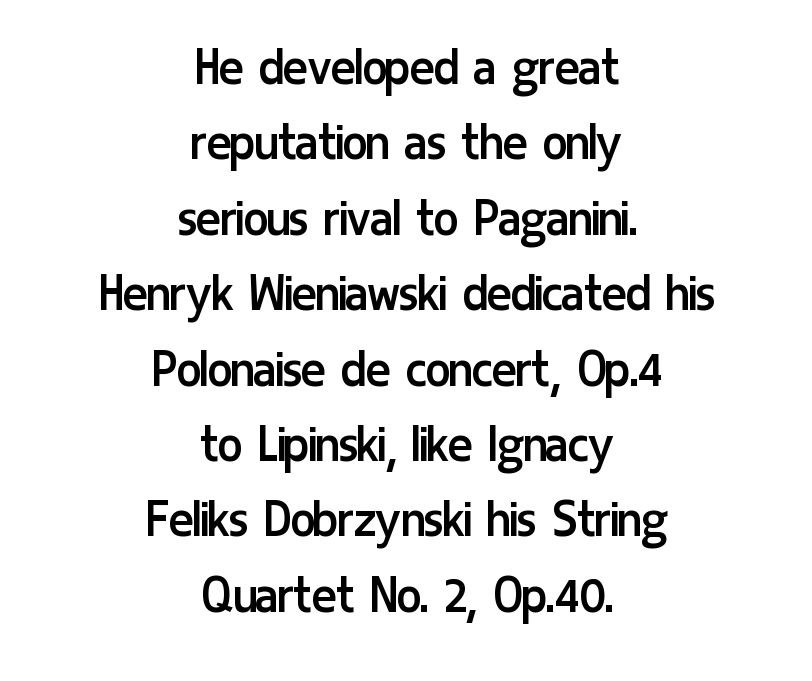
The cut favours lightness, reaching ordinary text weight at its darkest. Plain, unruled lines of type. The whitespace from short lines is split evenly between both sides. Quick note: not italic, upright.
